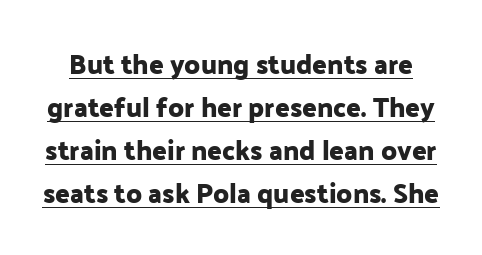
{"italic": "no", "underline": "yes", "line_spacing": "normal", "line_spacing_ratio": 1.59, "letter_spacing": "normal", "letter_spacing_em": 0.0, "glyph_px": 27}
